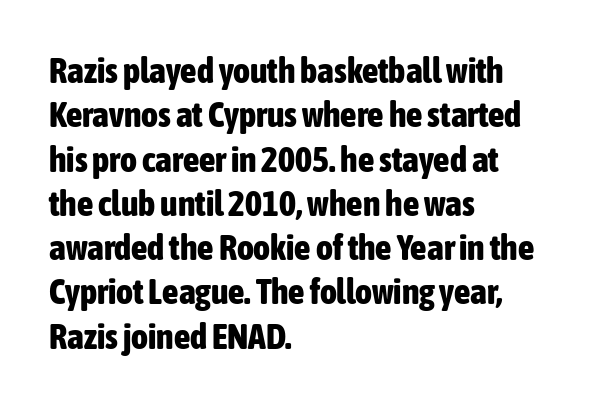
Q: Is the text bold? A: Yes.
Q: Is the text italic (slanted)? A: No, it is upright.
Q: Is the typeface a serif or a sans-serif typeface? A: Sans-serif.
Q: Is the text underlined? A: No.
Q: How is the paragraph aligned? A: Left-aligned.
Q: Is the spacing between letters normal or unusually wide? A: Normal.
Q: Width (condensed, normal, or wide)? A: Condensed.
Q: Stroke contrast? A: Low.
Q: x-height? A: Medium.
Q: Monospaced? A: No.
